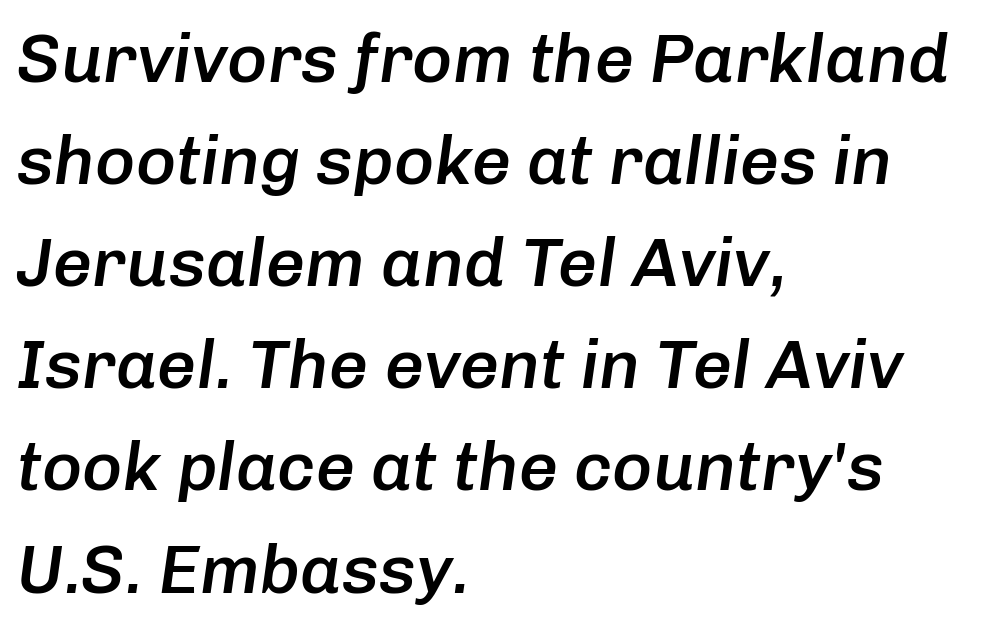
Q: Is the text bold? A: Semi-bold.
Q: Is the text italic (slanted)? A: Yes, it leans right by about 8 degrees.
Q: Is the text underlined? A: No.
Q: How is the paragraph aligned? A: Left-aligned.
Q: Is the spacing between letters normal or unusually wide? A: Normal.
Q: Is the spacing between lines tight, normal or loose? A: Normal.
Q: Width (condensed, normal, or wide)? A: Normal.
Q: Stroke contrast? A: Low.
Q: x-height? A: Medium.
Q: Monospaced? A: No.
